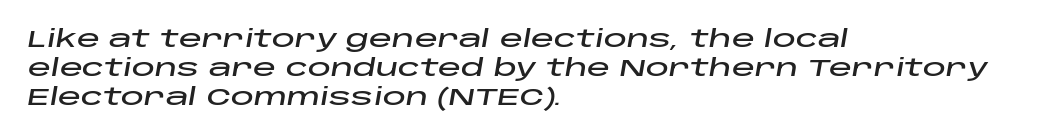
Q: Is the text italic (slanted)? A: Yes, it leans right by about 10 degrees.
Q: Is the text underlined? A: No.
Q: How is the paragraph aligned? A: Left-aligned.
Q: Is the spacing between letters normal or unusually wide? A: Normal.
Q: Is the spacing between lines tight, normal or loose? A: Normal.
